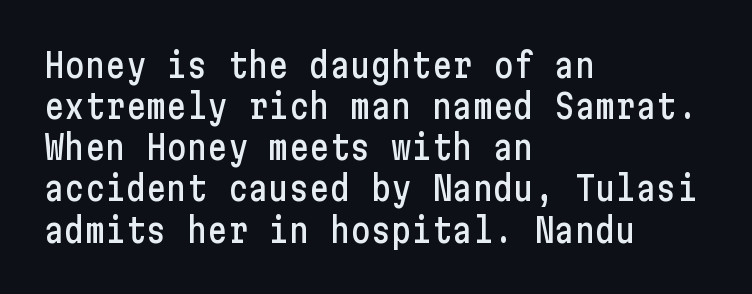
Typographically, this falls in the sans-serif category. These lines keep a tight, regular rhythm from letter to letter. The letters stand straight up with perfectly vertical stems. Line starts are locked; line ends wander. No word sits above an underline.
